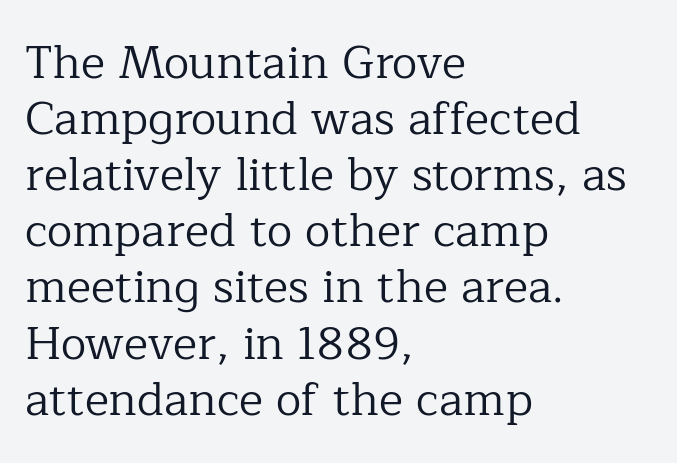
The image shows 46 px regular-weight serif type, upright; set left-aligned, line spacing 1.22x, normal letter spacing, not underlined; low stroke contrast and a medium x-height.
